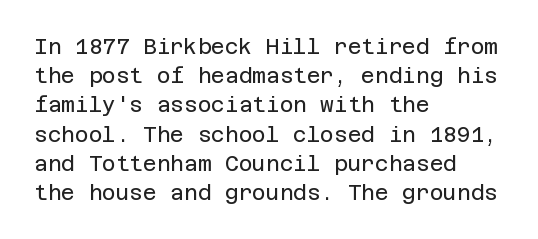
Tracking here is standard; glyphs follow each other at the usual distance. Heft: none added — not bold. These lines are set flush left with a ragged right edge. The letters stand straight up with perfectly vertical stems. Has an underline been added? It has not.
